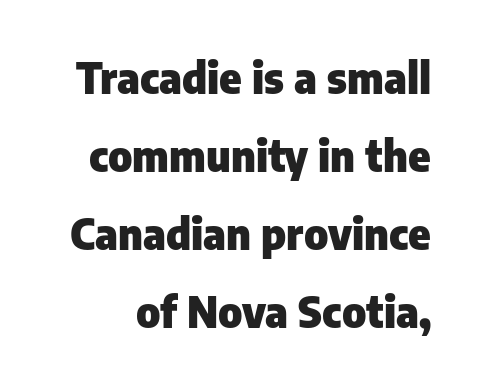
{"serif": "no", "italic": "no", "bold": "yes", "weight": "heavy", "width": "normal", "stroke_contrast": "low", "x_height": "medium", "monospaced": "no", "underline": "no", "line_spacing_ratio": 1.86, "letter_spacing": "normal", "letter_spacing_em": 0.0, "glyph_px": 42}
